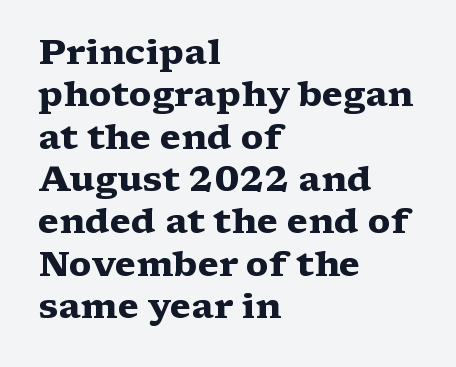
The image shows 35 px heavy, wide serif type, upright; set left-aligned, line spacing 1.21x, normal letter spacing, not underlined; medium stroke contrast and a medium x-height.
